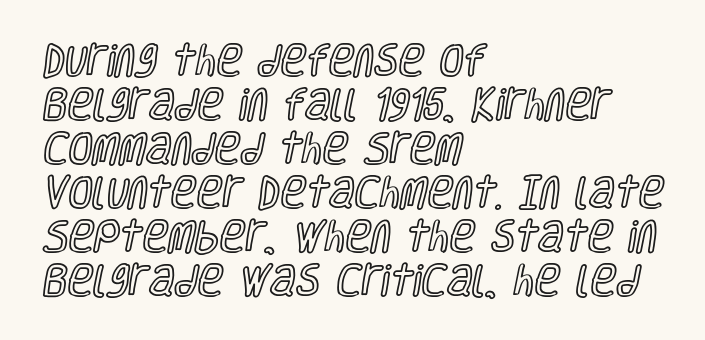
Q: Is the text italic (slanted)? A: Yes.
Q: Is the text underlined? A: No.
Q: How is the paragraph aligned? A: Left-aligned.
Q: Is the spacing between letters normal or unusually wide? A: Normal.
Q: Is the spacing between lines tight, normal or loose? A: Normal.
Q: Width (condensed, normal, or wide)? A: Condensed.
Q: x-height? A: Large.
Q: Monospaced? A: No.
